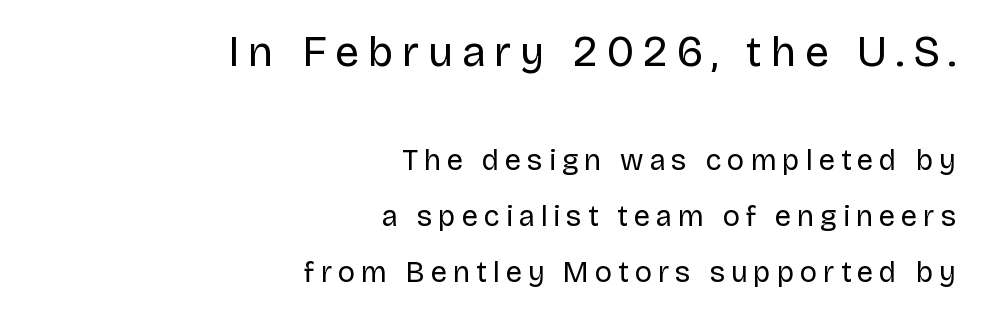
{"serif": "no", "italic": "no", "bold": "no", "weight": "regular", "width": "normal", "stroke_contrast": "low", "x_height": "large", "monospaced": "no", "underline": "no", "align": "right", "line_spacing": "loose", "line_spacing_ratio": 1.93, "letter_spacing": "wide", "letter_spacing_em": 0.2, "larger_block": "first", "size_ratio": 1.48, "glyph_px": 43}
